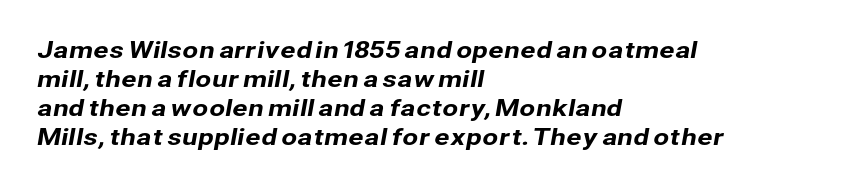
The image shows 23 px text type; set left-aligned, normal line spacing (1.26x), normal letter spacing, not underlined.
